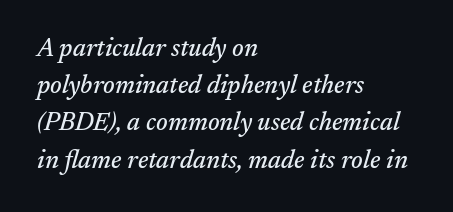
Q: Is the text italic (slanted)? A: Yes, it leans right by about 17 degrees.
Q: Is the text underlined? A: No.
Q: How is the paragraph aligned? A: Left-aligned.
Q: Is the spacing between letters normal or unusually wide? A: Normal.
Q: Is the spacing between lines tight, normal or loose? A: Normal.
